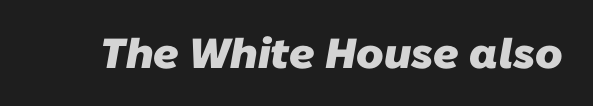
The image shows 42 px heavy sans-serif type; set normal letter spacing, not underlined; low stroke contrast and a medium x-height.
